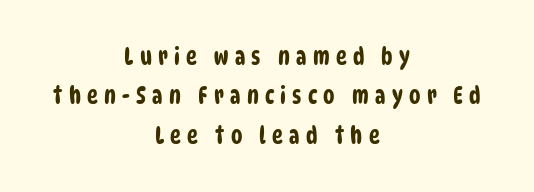
The image shows 23 px text type; set centered, line spacing 1.71x, unusually wide letter spacing (+0.27 em), not underlined.
